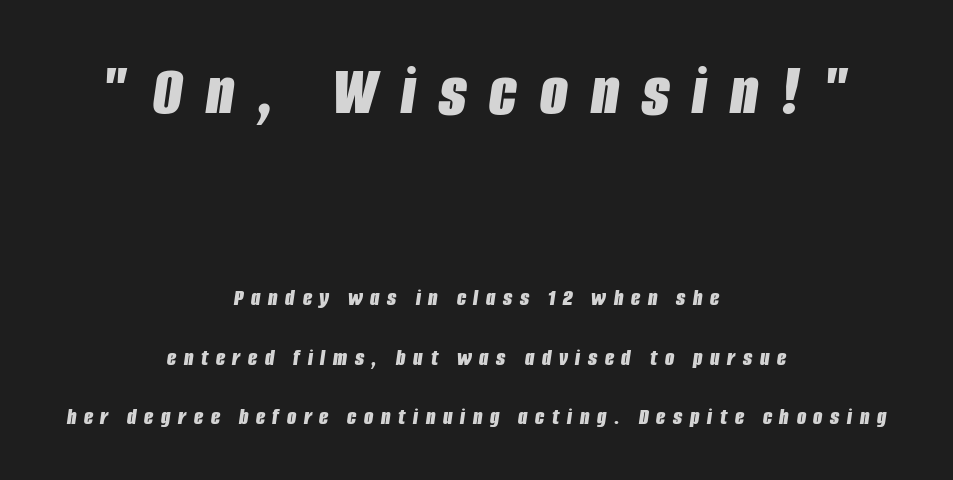
Notice how thick the strokes are: this is what a full bold looks like. Anything drawn beneath the words? Only blank space. Emphasis-style slanted type is in use. There is plenty of visible air inserted between adjacent glyphs. Character widths vary here, with narrow letters taking less room than wide ones.
